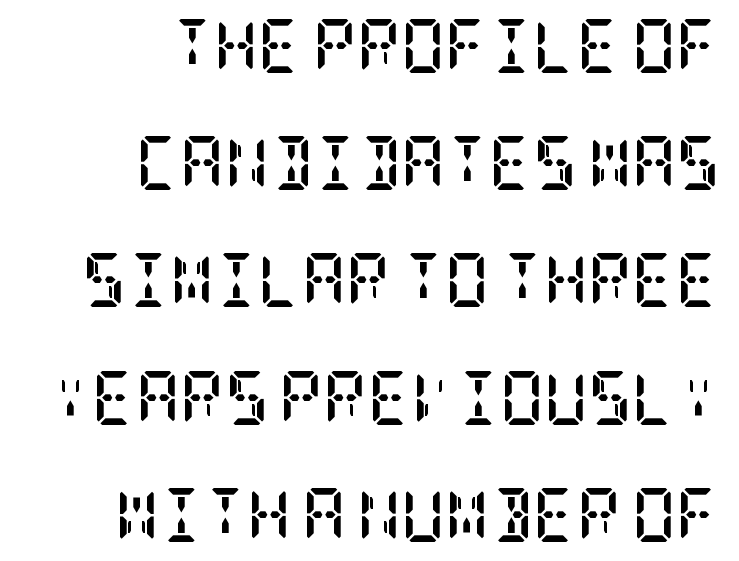
Baseline-to-baseline distance is far greater than the letter height. Inter-character spacing is left at the font's built-in metrics. Every stem runs plumb, perpendicular to the baseline. Underlining? Definitely not there. The typeface chosen for these lines features serifs.
